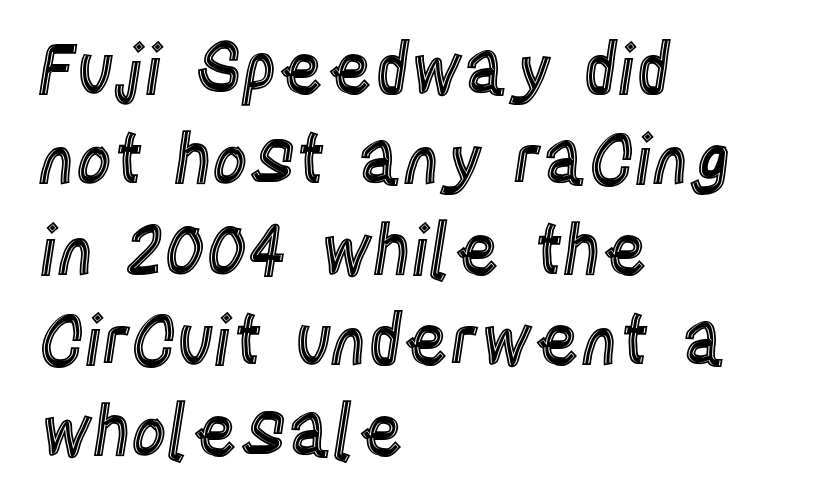
The designer left line spacing at the default. Character widths vary here, with narrow letters taking less room than wide ones. The gaps between neighbouring characters are ordinary and unremarkable.
